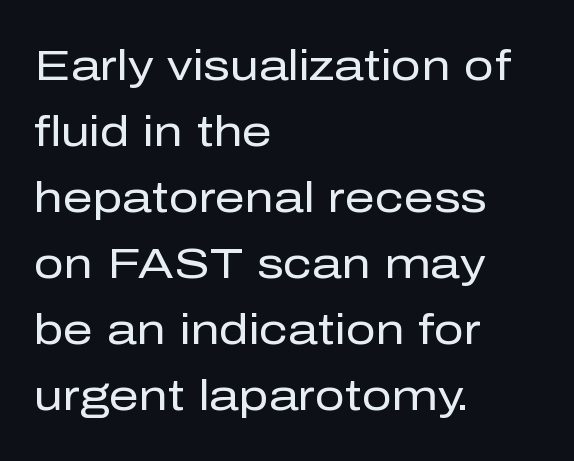
In terms of leading, this rendering sits right in the middle. Which margin do the lines hug? The left one — the right edge is uneven. Inter-character spacing is left at the font's built-in metrics. Vertical strokes here are truly vertical. The zone under the glyphs is completely vacant. Vertical stems look standard width or narrower in stroke.
